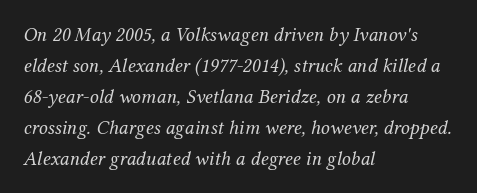
A normal amount of white space separates one row of letters from the next. Glance below the letters and you will spot only blank space. Each line starts at the same left margin while the right side varies. The passage shown leans; its letterforms are oblique. No chunkiness to these letters — they're not bold.
